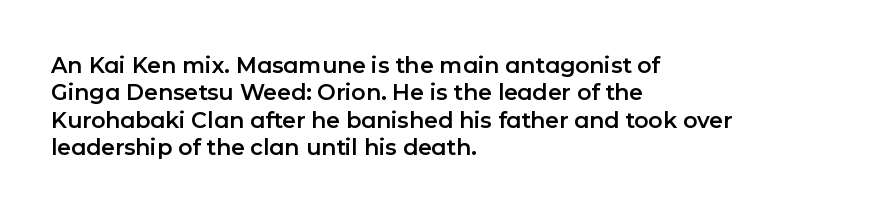
The image shows 22 px text type, upright; set left-aligned, line spacing 1.24x, normal letter spacing, not underlined.
